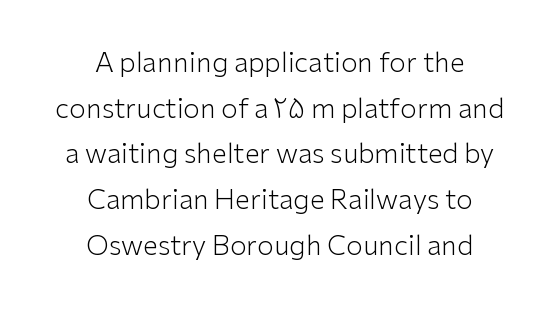
Q: Is the text bold? A: No.
Q: Is the text italic (slanted)? A: No, it is upright.
Q: Is the text underlined? A: No.
Q: How is the paragraph aligned? A: Centered.
Q: Is the spacing between letters normal or unusually wide? A: Normal.
Q: Is the spacing between lines tight, normal or loose? A: Normal.
